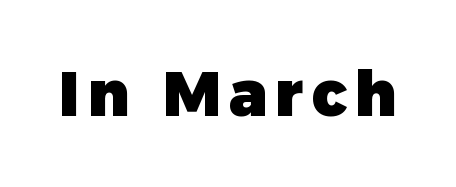
Q: Is the text bold? A: Yes.
Q: Is the text italic (slanted)? A: No, it is upright.
Q: Is the typeface a serif or a sans-serif typeface? A: Sans-serif.
Q: Is the text underlined? A: No.
Q: Width (condensed, normal, or wide)? A: Normal.
Q: Stroke contrast? A: Low.
Q: x-height? A: Medium.
Q: Monospaced? A: No.
